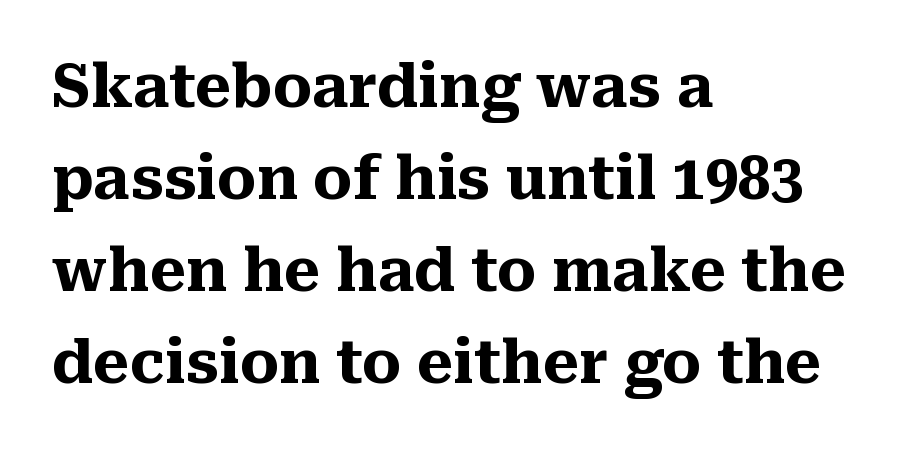
The image shows 59 px heavy serif type, upright; set left-aligned, normal line spacing (1.56x), normal letter spacing, not underlined; medium stroke contrast and a medium x-height.
